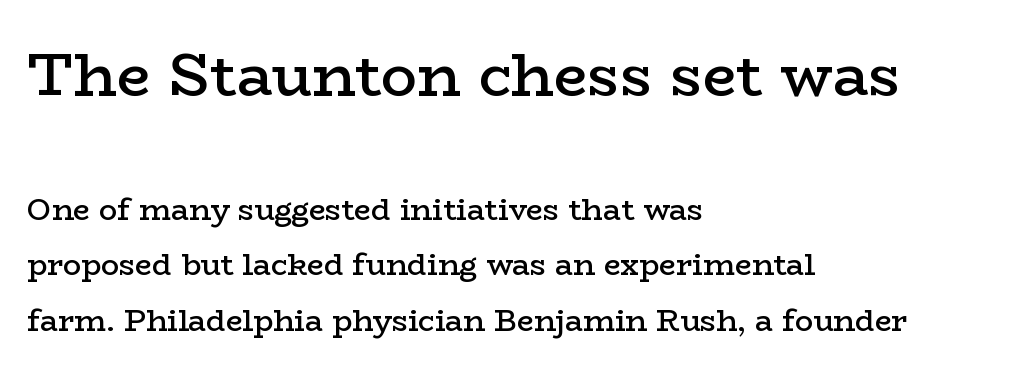
Does the type have serifs? Yes, each stem ends in a small foot. Is the lower block the larger one? No — the upper block carries the bigger type. Looks like regular typesetting: each glyph gets only the width it needs. A typesetter would mark this as roman, not italic. A fair bit of extra ink — the face is semibold, not bold.
